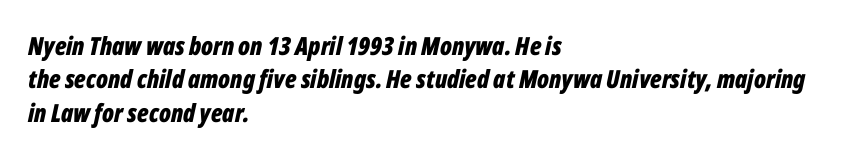
The image shows 25 px bold type, italic (leaning right); set left-aligned, normal line spacing (1.34x), normal letter spacing, not underlined.
